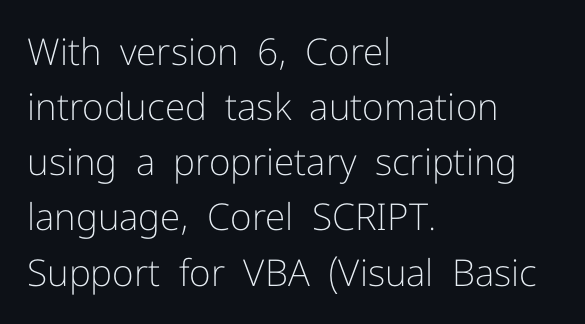
{"serif": "no", "italic": "no", "bold": "no", "weight": "light", "width": "normal", "stroke_contrast": "low", "x_height": "medium", "monospaced": "no", "underline": "no", "align": "left", "line_spacing": "normal", "line_spacing_ratio": 1.49, "letter_spacing": "normal", "letter_spacing_em": 0.0, "glyph_px": 37}
